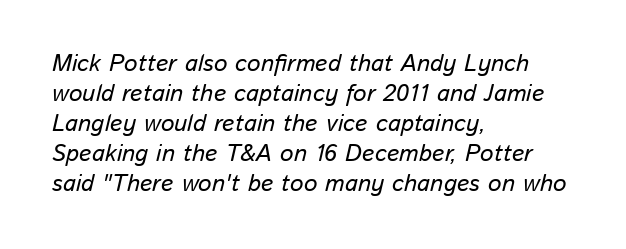
{"italic": "yes", "lean": "right", "slant_degrees": 13, "underline": "no", "align": "left", "line_spacing": "normal", "line_spacing_ratio": 1.25, "letter_spacing": "normal", "letter_spacing_em": 0.0, "glyph_px": 24}
